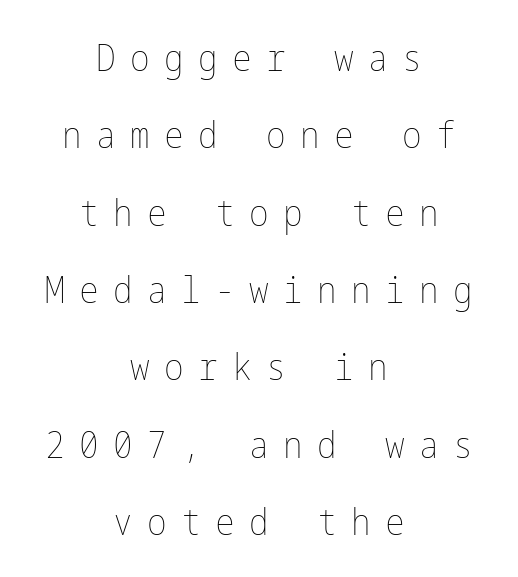
The space beneath each line is pristine and unruled. Heaviness? Minimal to ordinary, like unemphasized prose. Italic: no, the glyphs are upright roman. The tracking reads as deliberately expanded to a designer's eye. In CSS terms this would be text-align: center.
